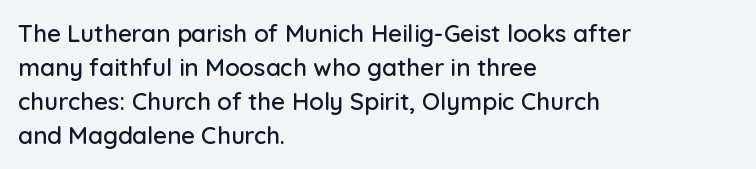
Each word holds together tightly as a unit, with standard inter-letter gaps. Horizontally, the lines are justified to the leading edge only. Check the space under the baseline: it is left empty. Leading matches the norm, producing a regular column.
